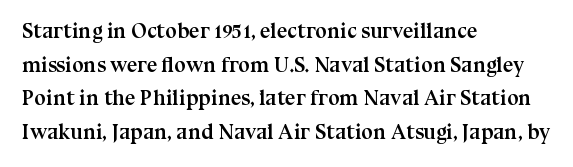
This sample uses plain, unmodified letter spacing. The lines are quadded left. If you measured baseline to baseline, you'd find a middling distance. A dark, heavy texture on the line: the type is bold. Unmarked baselines from the first word to the last.
